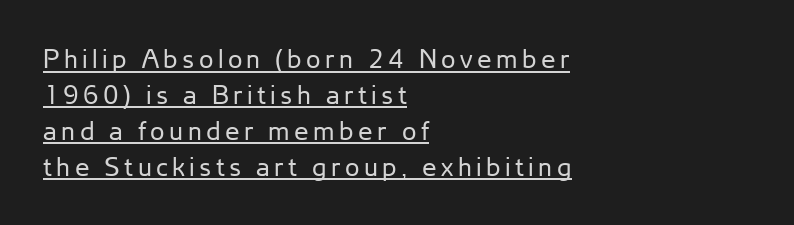
Q: Is the text bold? A: No.
Q: Is the text italic (slanted)? A: No, it is upright.
Q: Is the text underlined? A: Yes.
Q: How is the paragraph aligned? A: Left-aligned.
Q: Is the spacing between lines tight, normal or loose? A: Normal.
